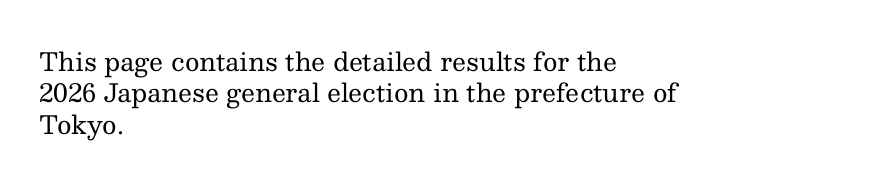
{"italic": "no", "bold": "no", "underline": "no", "align": "left", "line_spacing": "normal", "line_spacing_ratio": 1.26, "letter_spacing": "normal", "letter_spacing_em": 0.0, "glyph_px": 25}
